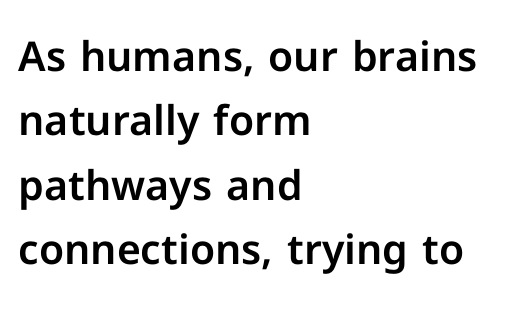
{"serif": "no", "italic": "no", "width": "normal", "stroke_contrast": "low", "x_height": "medium", "monospaced": "no", "underline": "no", "align": "left", "line_spacing": "normal", "line_spacing_ratio": 1.57, "letter_spacing": "normal", "letter_spacing_em": 0.0, "glyph_px": 41}
